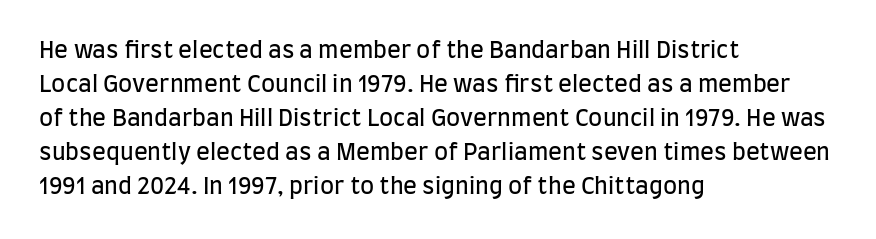
{"italic": "no", "bold": "no", "underline": "no", "align": "left", "line_spacing": "normal", "line_spacing_ratio": 1.48, "letter_spacing": "normal", "letter_spacing_em": 0.0, "glyph_px": 23}
